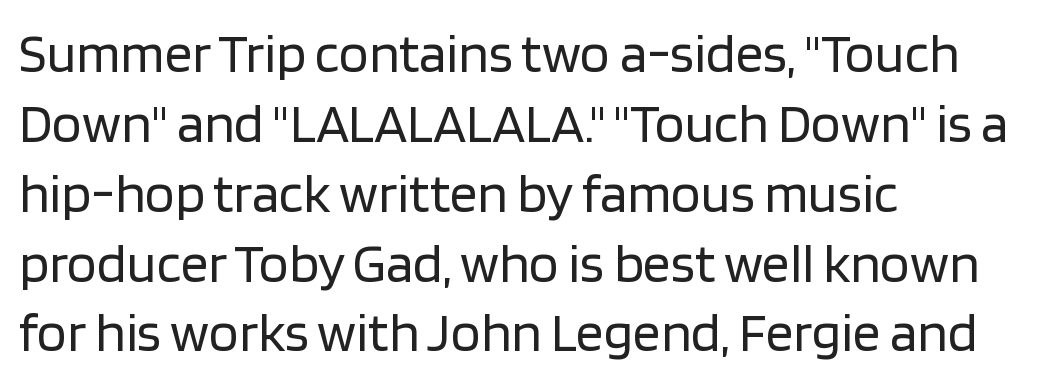
Character widths vary here, with narrow letters taking less room than wide ones. The glyphs are unaccompanied by any horizontal stroke below them. Spacing between characters is what you'd get straight out of the box. Alignment: flush left. Notice how the stems are strictly vertical — no italics here.
